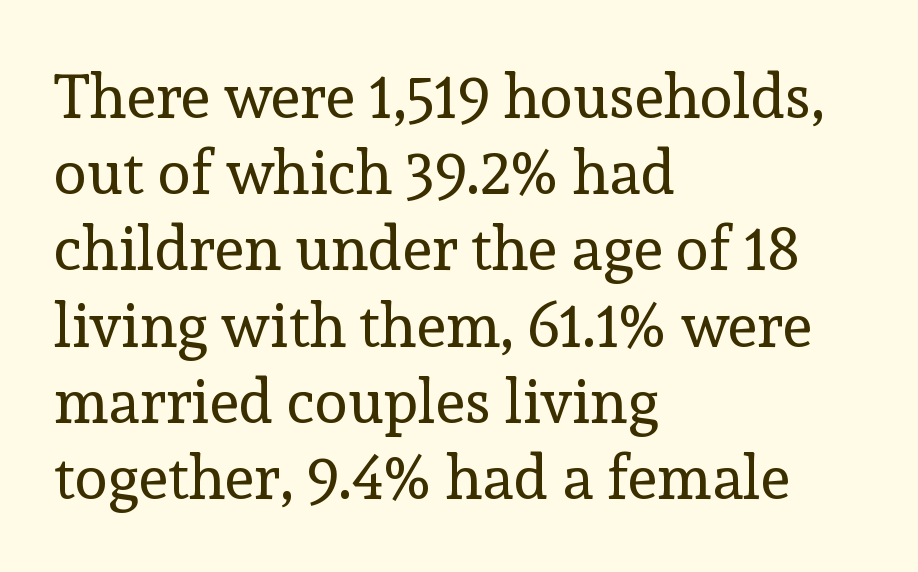
The image shows 61 px regular-weight serif type, upright; set left-aligned, normal line spacing (1.25x), normal letter spacing, not underlined; a medium x-height.
